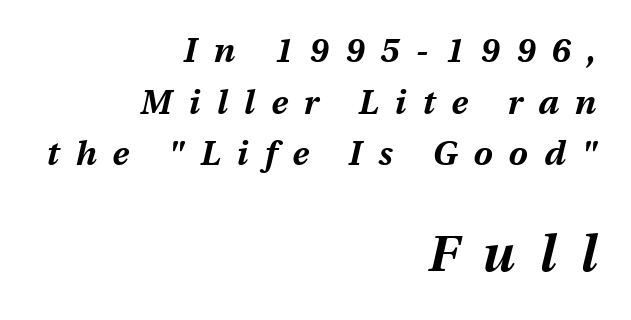
Q: Is the text bold? A: Yes.
Q: Is the text italic (slanted)? A: Yes, it leans right by about 13 degrees.
Q: Is the text underlined? A: No.
Q: How is the paragraph aligned? A: Right-aligned.
Q: Is the spacing between letters normal or unusually wide? A: Unusually wide.
Q: Is the spacing between lines tight, normal or loose? A: Normal.
Q: Which block of text is set in a larger size, the first (top) or the second (bottom)? A: The second (bottom) one.
Q: Width (condensed, normal, or wide)? A: Normal.
Q: Stroke contrast? A: Medium.
Q: x-height? A: Medium.
Q: Monospaced? A: No.
